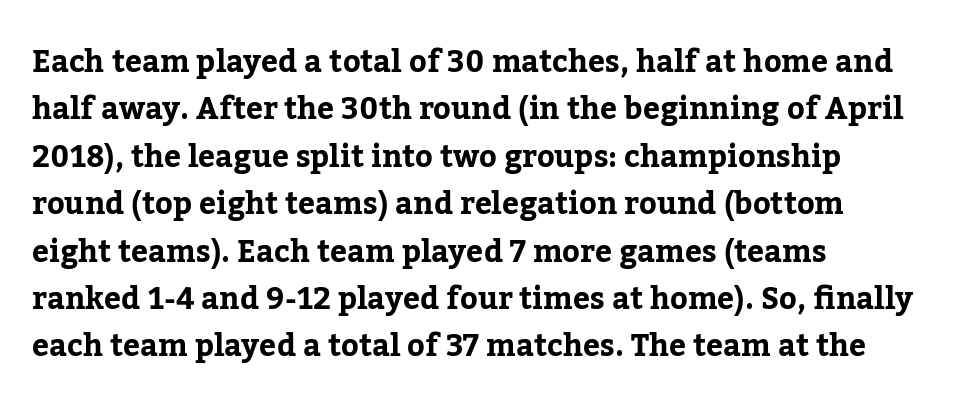
The image shows 30 px bold serif type, upright; set left-aligned, normal line spacing (1.58x), normal letter spacing, not underlined; low stroke contrast and a medium x-height.
